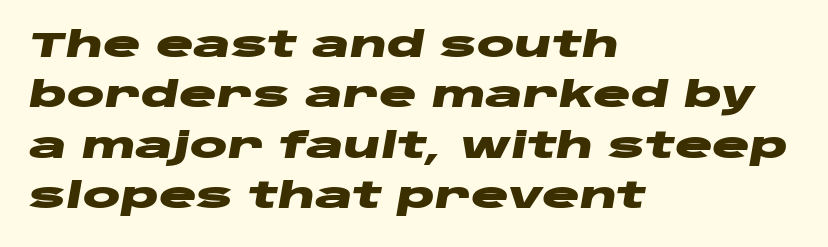
{"italic": "yes", "lean": "right", "slant_degrees": 10, "bold": "yes", "weight": "heavy", "width": "wide", "stroke_contrast": "low", "x_height": "large", "monospaced": "no", "underline": "no", "align": "left", "line_spacing": "normal", "line_spacing_ratio": 1.44, "letter_spacing": "normal", "letter_spacing_em": 0.0, "glyph_px": 35}
